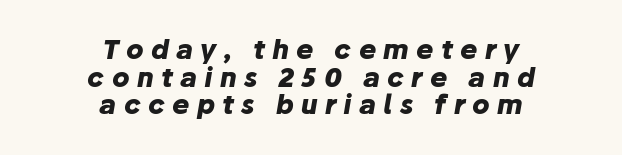
The image shows 26 px bold type, italic (leaning right); set centered, tight line spacing (1.06x), unusually wide letter spacing (+0.28 em), not underlined.
